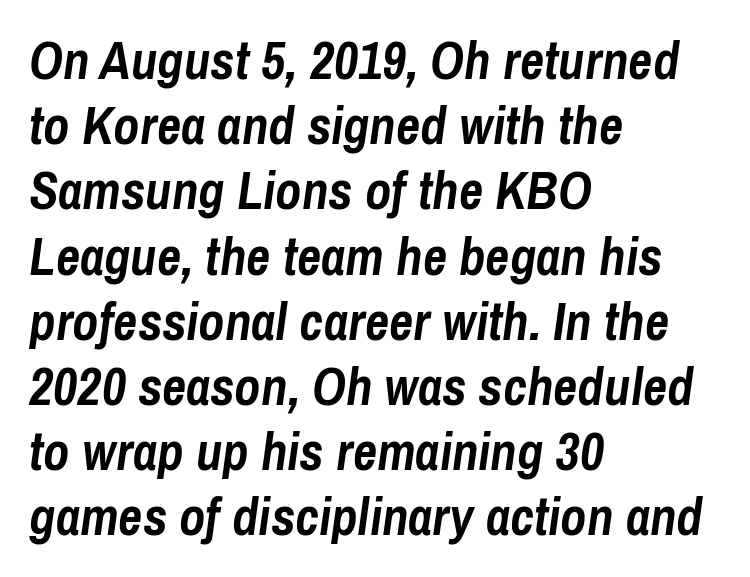
{"italic": "yes", "lean": "right", "slant_degrees": 8, "bold": "yes", "weight": "semibold", "width": "condensed", "stroke_contrast": "low", "x_height": "medium", "monospaced": "no", "underline": "no", "align": "left", "line_spacing_ratio": 1.23, "letter_spacing": "normal", "letter_spacing_em": 0.0, "glyph_px": 53}
